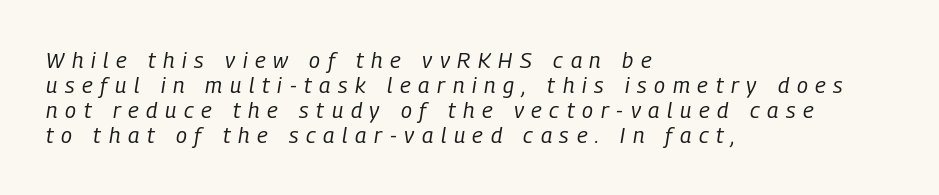
The image shows 22 px text type, italic (leaning right); set left-aligned, tight line spacing (1.14x), unusually wide letter spacing (+0.35 em), not underlined.
